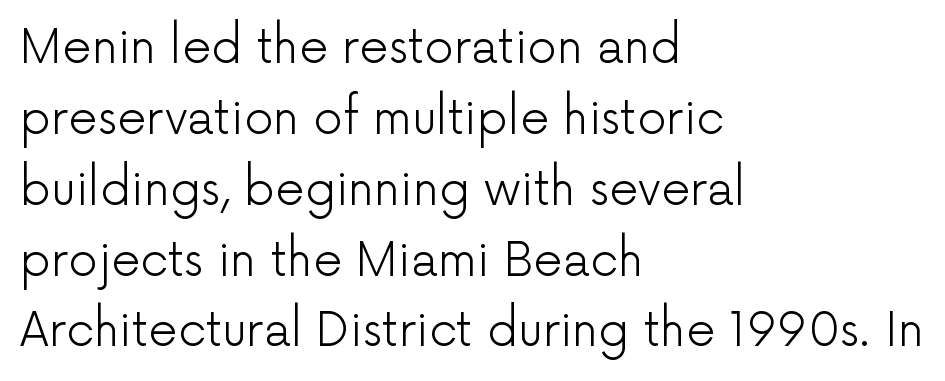
{"serif": "no", "italic": "no", "bold": "no", "weight": "light", "width": "normal", "stroke_contrast": "low", "x_height": "medium", "monospaced": "no", "underline": "no", "align": "left", "line_spacing": "normal", "line_spacing_ratio": 1.54, "letter_spacing": "normal", "letter_spacing_em": 0.0, "glyph_px": 46}
